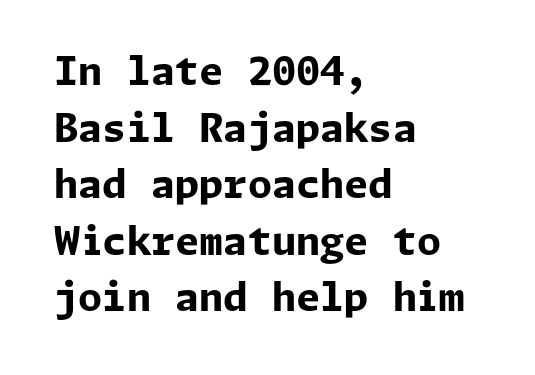
A sans-serif font was chosen for this passage. Spacing between characters is what you'd get straight out of the box. A classic flush-left, rag-right setting is used for this passage. Line spacing here is normal. Nope, not italic — everything's standing straight.
